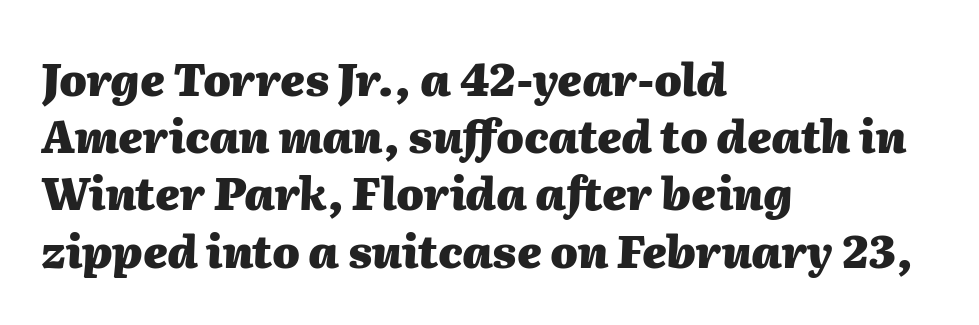
{"italic": "yes", "lean": "right", "slant_degrees": 2, "bold": "yes", "weight": "heavy", "width": "normal", "stroke_contrast": "medium", "x_height": "medium", "monospaced": "no", "underline": "no", "align": "left", "line_spacing": "normal", "line_spacing_ratio": 1.3, "letter_spacing": "normal", "letter_spacing_em": 0.0, "glyph_px": 44}
